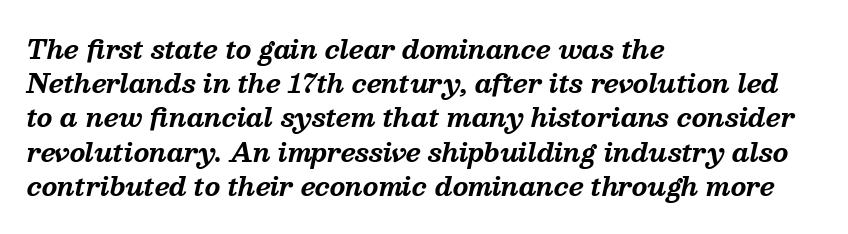
Q: Is the text bold? A: Yes.
Q: Is the text italic (slanted)? A: Yes, it leans right by about 13 degrees.
Q: Is the text underlined? A: No.
Q: How is the paragraph aligned? A: Left-aligned.
Q: Is the spacing between letters normal or unusually wide? A: Normal.
Q: Is the spacing between lines tight, normal or loose? A: Normal.
